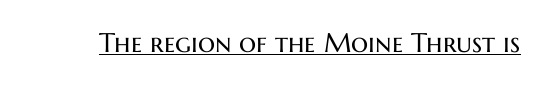
Vertical stems look standard width or narrower in stroke. This sample carries an underscore along the baseline area. Notice how the stems are strictly vertical — no italics here. Spacing between characters is what you'd get straight out of the box.
